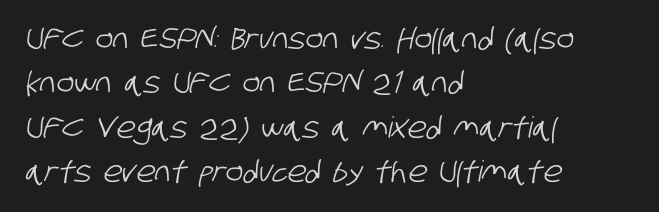
Are there feet on the stems? There aren't — it's a sans. The rows are spaced the way most documents space them. Is this a fixed-width face? No — the glyphs have proportional, varying widths. Words appear dense and cohesive because spacing is normal. Quick note: underline off. The typesetter chose a ragged-right arrangement here.
